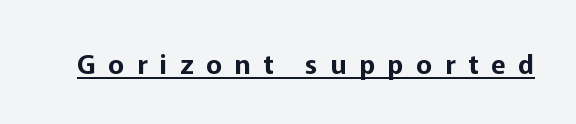
Upright lettering throughout. A baseline rule has been typeset under these characters. Loose tracking; the words dissolve into strings of separated letters.
